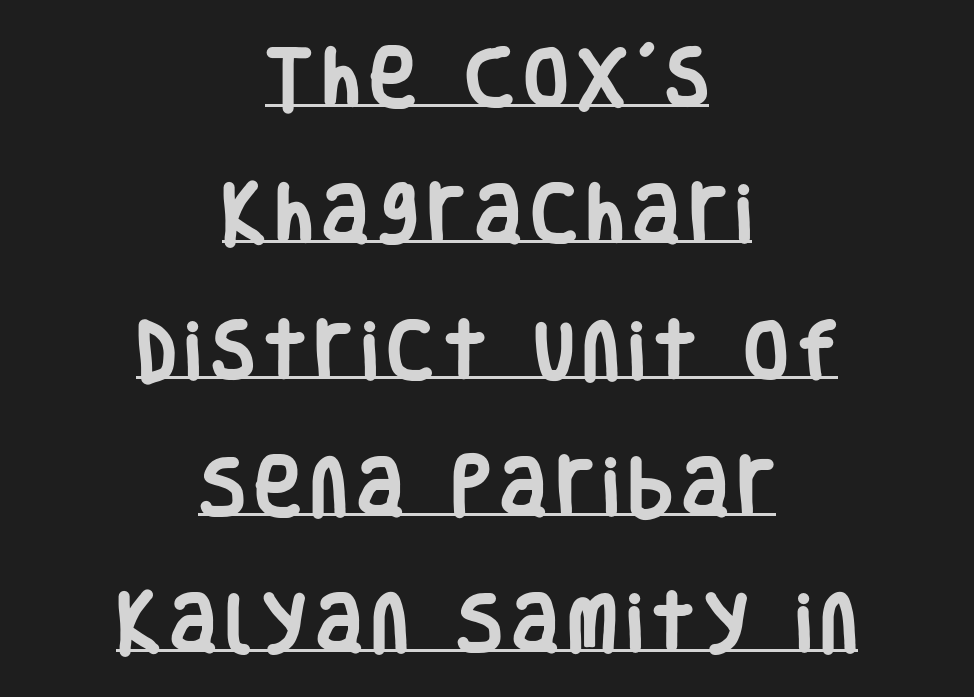
The image shows 64 px heavy, condensed sans-serif type, upright; set centered, loose line spacing (2.13x), underlined; low stroke contrast and a large x-height.
